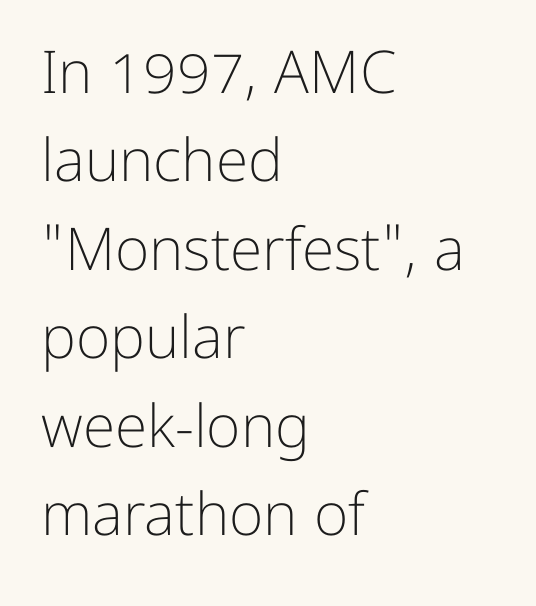
Q: Is the text bold? A: No.
Q: Is the text italic (slanted)? A: No, it is upright.
Q: Is the typeface a serif or a sans-serif typeface? A: Sans-serif.
Q: Is the text underlined? A: No.
Q: How is the paragraph aligned? A: Left-aligned.
Q: Is the spacing between letters normal or unusually wide? A: Normal.
Q: Is the spacing between lines tight, normal or loose? A: Normal.
Q: Width (condensed, normal, or wide)? A: Normal.
Q: Stroke contrast? A: Low.
Q: x-height? A: Medium.
Q: Monospaced? A: No.
